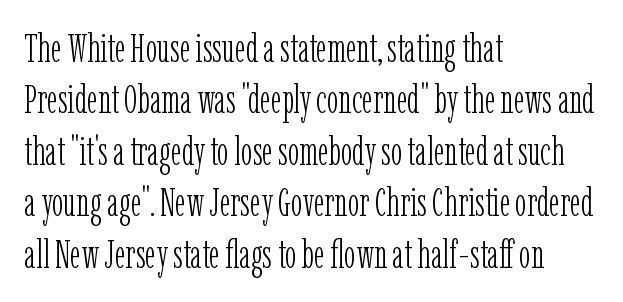
{"serif": "yes", "italic": "no", "bold": "no", "weight": "light", "width": "condensed", "stroke_contrast": "low", "x_height": "medium", "monospaced": "no", "underline": "no", "align": "left", "line_spacing": "normal", "line_spacing_ratio": 1.32, "letter_spacing": "normal", "letter_spacing_em": 0.0, "glyph_px": 39}
